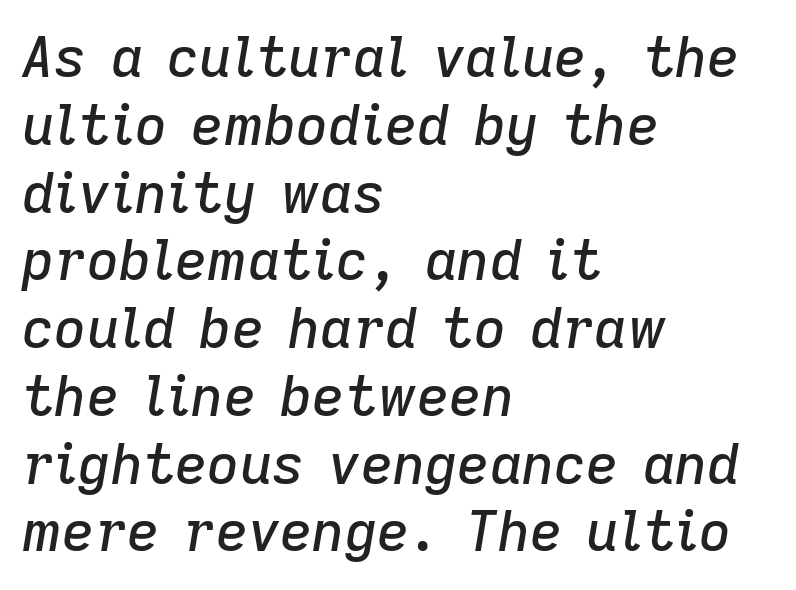
{"italic": "yes", "lean": "right", "slant_degrees": 9, "width": "normal", "stroke_contrast": "low", "x_height": "medium", "monospaced": "no", "underline": "no", "align": "left", "line_spacing_ratio": 1.21, "letter_spacing": "normal", "letter_spacing_em": 0.0, "glyph_px": 56}
